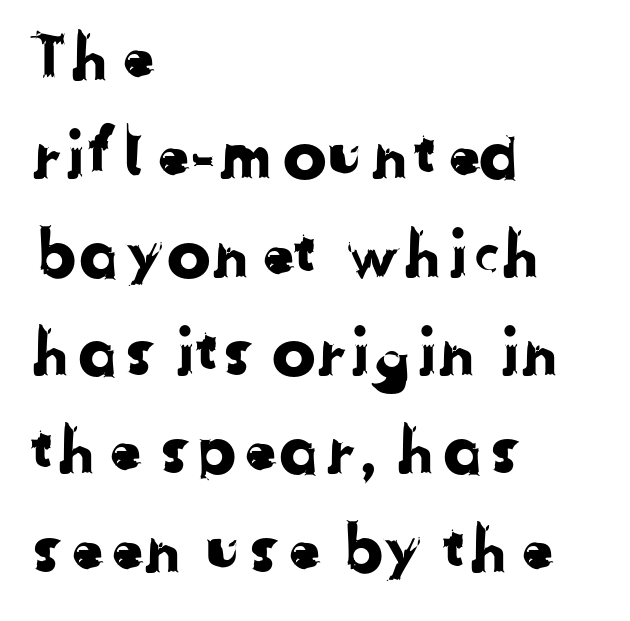
{"serif": "no", "width": "normal", "stroke_contrast": "low", "x_height": "medium", "monospaced": "no", "underline": "no", "align": "left", "line_spacing": "normal", "line_spacing_ratio": 1.49, "letter_spacing": "normal", "letter_spacing_em": 0.0, "glyph_px": 66}
